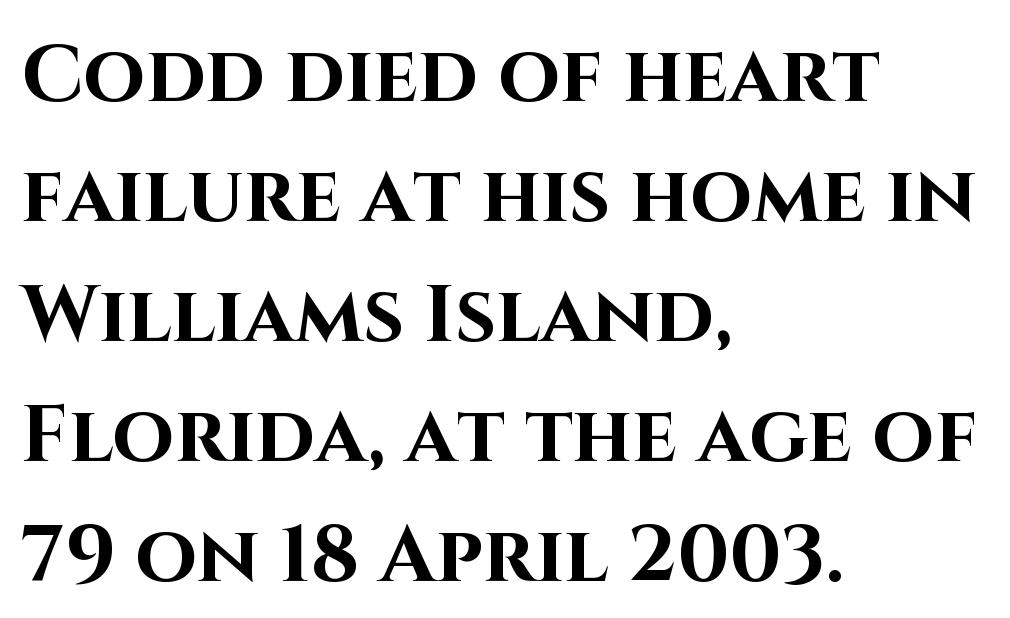
The image shows 80 px bold sans-serif type, upright; set left-aligned, normal line spacing (1.5x), normal letter spacing, not underlined; high stroke contrast and a large x-height.
